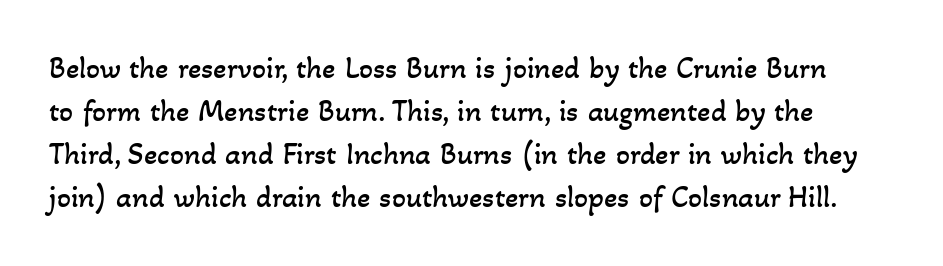
Q: Is the text bold? A: No.
Q: Is the text underlined? A: No.
Q: Is the spacing between letters normal or unusually wide? A: Normal.
Q: Is the spacing between lines tight, normal or loose? A: Normal.
Q: Width (condensed, normal, or wide)? A: Normal.
Q: Stroke contrast? A: Low.
Q: x-height? A: Small.
Q: Monospaced? A: No.
